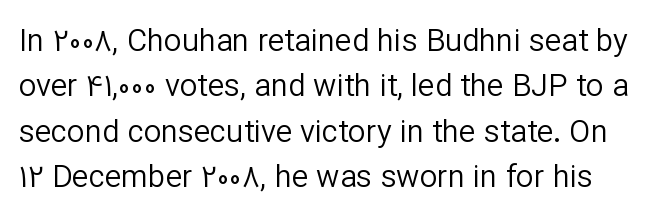
The image shows 31 px regular-weight sans-serif type, upright; set normal line spacing (1.46x), normal letter spacing, not underlined; low stroke contrast and a medium x-height.
